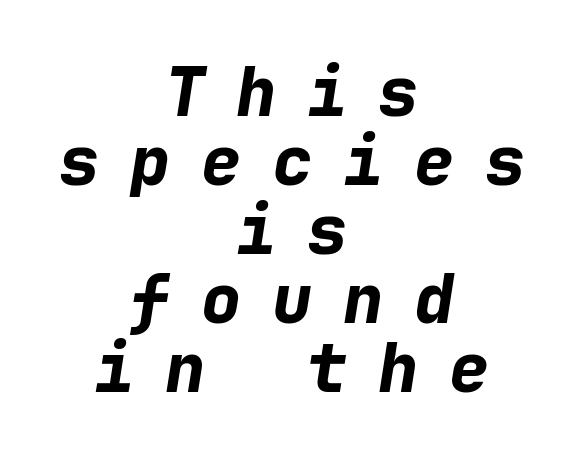
{"italic": "yes", "lean": "right", "slant_degrees": 9, "bold": "yes", "weight": "bold", "width": "normal", "stroke_contrast": "low", "x_height": "medium", "monospaced": "yes", "underline": "no", "align": "center", "line_spacing": "tight", "line_spacing_ratio": 1.03, "letter_spacing": "wide", "letter_spacing_em": 0.46, "glyph_px": 67}
